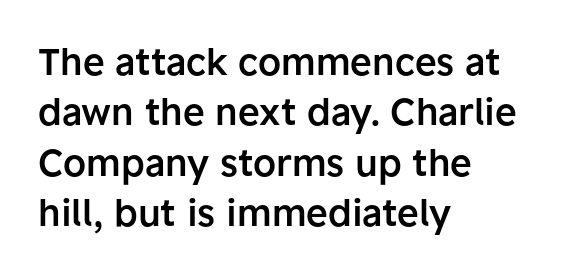
Q: Is the text bold? A: Semi-bold.
Q: Is the text italic (slanted)? A: No, it is upright.
Q: Is the typeface a serif or a sans-serif typeface? A: Sans-serif.
Q: Is the text underlined? A: No.
Q: How is the paragraph aligned? A: Left-aligned.
Q: Is the spacing between letters normal or unusually wide? A: Normal.
Q: Is the spacing between lines tight, normal or loose? A: Normal.
Q: Width (condensed, normal, or wide)? A: Normal.
Q: Stroke contrast? A: Low.
Q: x-height? A: Medium.
Q: Monospaced? A: No.
